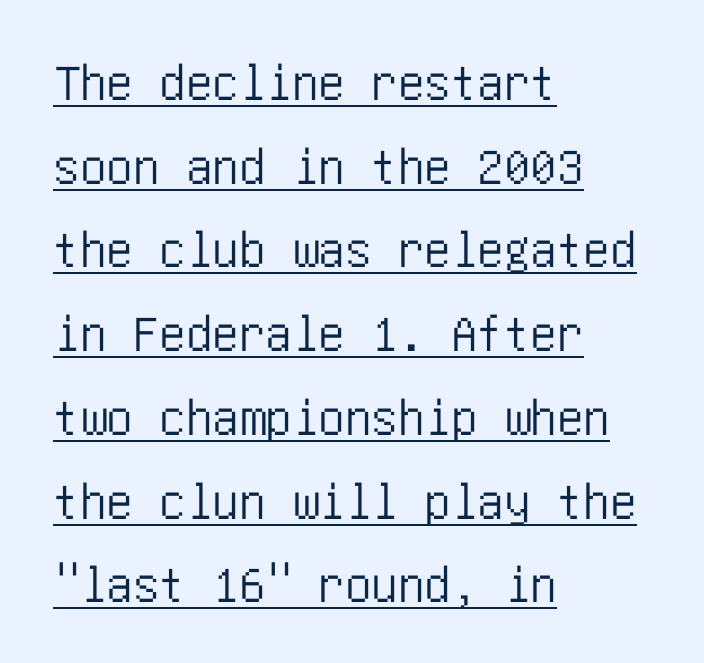
Notice how descenders clear the ascenders below comfortably — that's standard leading. The setting favours the left margin, as ordinary paragraphs usually do. Does a line run under the words? Yes, clearly. The passage shown is typeset with a sans-serif family.
